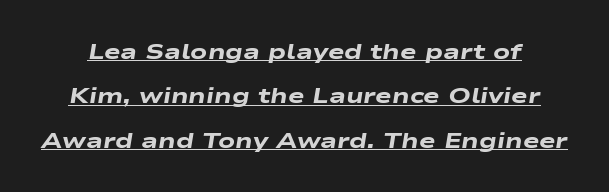
Chunky letters — that's bold for sure. Default kerning and tracking; the words read as compact shapes. Notice how the stems are inclined rather than vertical — that's the hallmark of italics. Check the space under the baseline: a stroke is drawn there.
